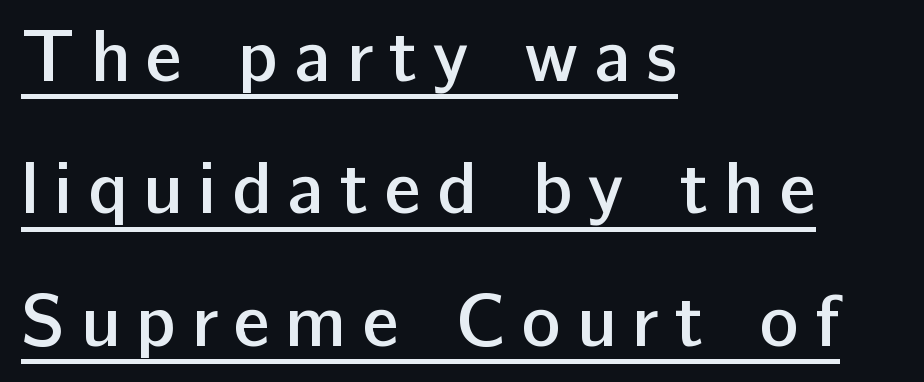
Q: Is the text bold? A: Semi-bold.
Q: Is the text italic (slanted)? A: No, it is upright.
Q: Is the typeface a serif or a sans-serif typeface? A: Sans-serif.
Q: Is the text underlined? A: Yes.
Q: How is the paragraph aligned? A: Left-aligned.
Q: Is the spacing between letters normal or unusually wide? A: Unusually wide.
Q: Width (condensed, normal, or wide)? A: Normal.
Q: Stroke contrast? A: Low.
Q: x-height? A: Medium.
Q: Monospaced? A: No.
